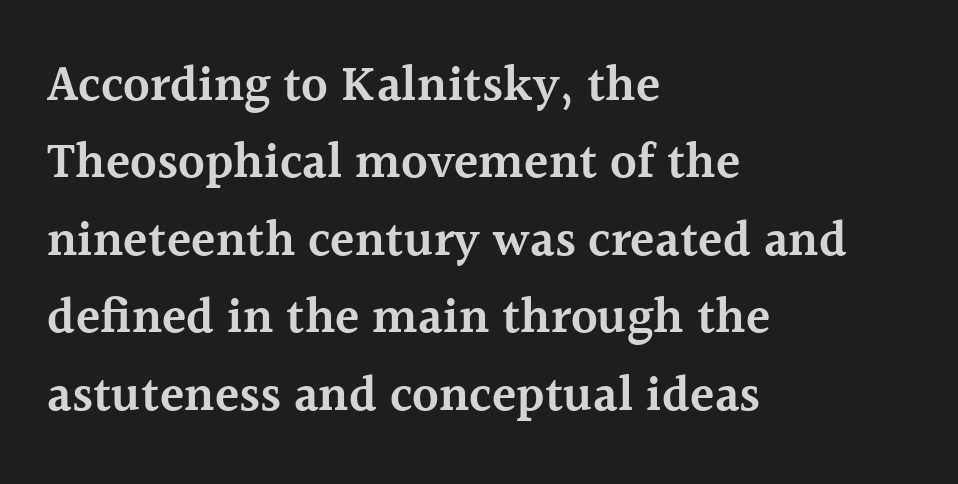
{"serif": "yes", "italic": "no", "bold": "semi", "weight": "semibold", "width": "normal", "x_height": "medium", "monospaced": "no", "underline": "no", "align": "left", "line_spacing": "normal", "line_spacing_ratio": 1.55, "letter_spacing": "normal", "letter_spacing_em": 0.0, "glyph_px": 50}
